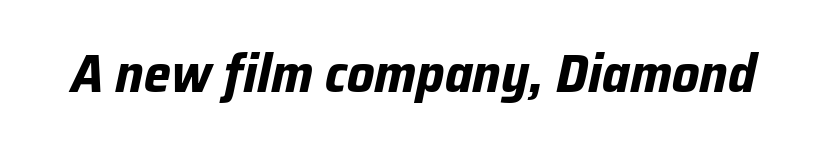
{"italic": "yes", "lean": "right", "slant_degrees": 12, "bold": "yes", "weight": "bold", "width": "normal", "stroke_contrast": "low", "x_height": "medium", "monospaced": "no", "underline": "no", "letter_spacing": "normal", "letter_spacing_em": 0.0, "glyph_px": 54}
